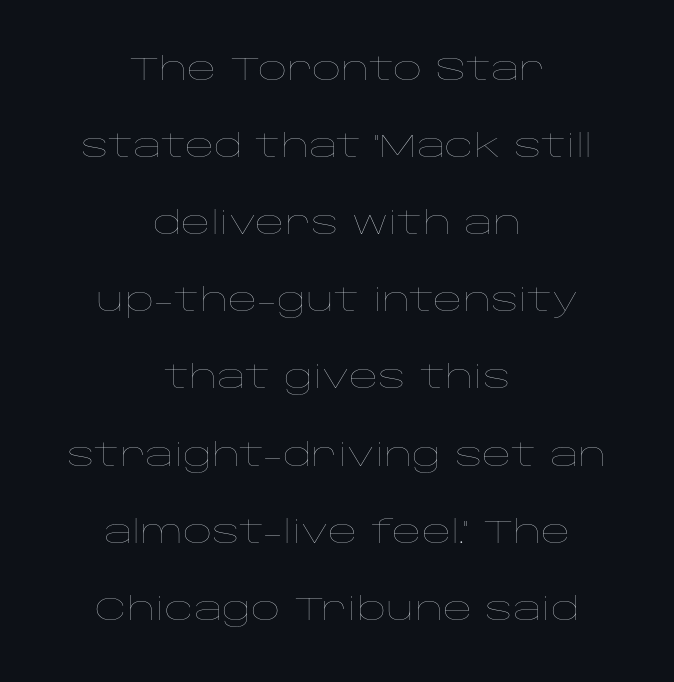
The image shows 32 px thin, wide type, upright; set centered, loose line spacing (2.41x), normal letter spacing, not underlined; low stroke contrast and a large x-height.
